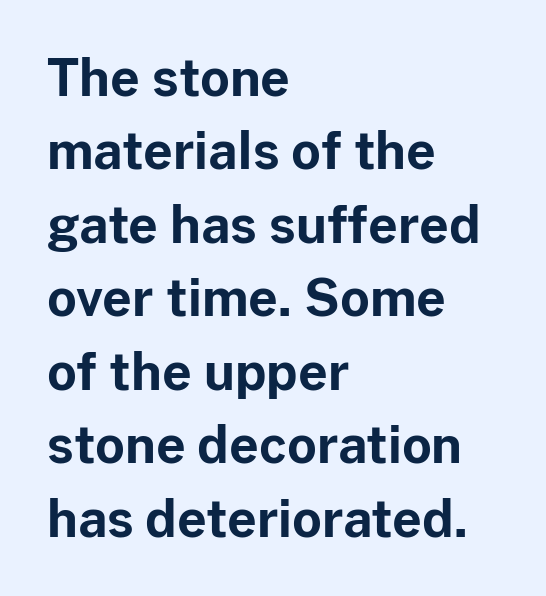
Character widths vary here, with narrow letters taking less room than wide ones. This rendering leaves character spacing at its baseline value. The text was rendered using a sans face with plain stroke endings. The text block is weighted toward the left margin, trailing off unevenly rightward.
